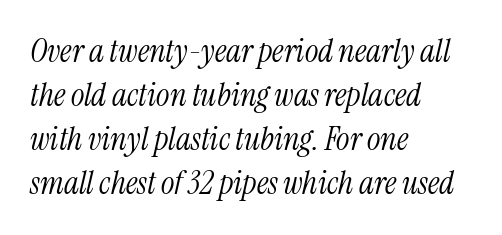
Compared with ordinary roman type, these characters are visibly tilted. Weight: in the light-to-regular range. What kind of face is this? One with serifs. The letters advance in unequal steps, a hallmark of proportional type. This sample is left-justified, so line endings fall wherever the words run out. You could call the tracking neutral — neither tight nor loose.
